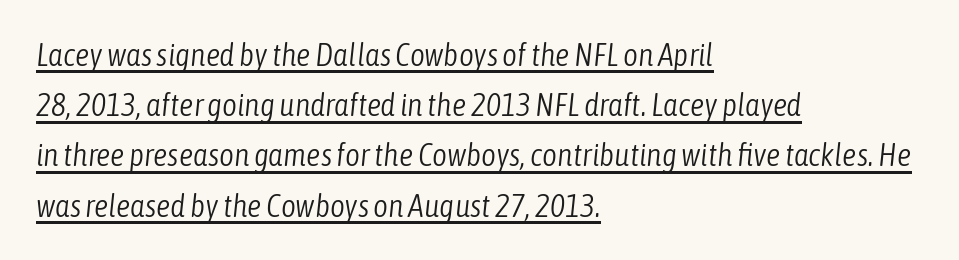
{"italic": "yes", "lean": "right", "slant_degrees": 6, "bold": "no", "weight": "light", "width": "condensed", "stroke_contrast": "low", "x_height": "medium", "monospaced": "no", "underline": "yes", "align": "left", "line_spacing": "normal", "line_spacing_ratio": 1.57, "letter_spacing": "normal", "letter_spacing_em": 0.0, "glyph_px": 32}
